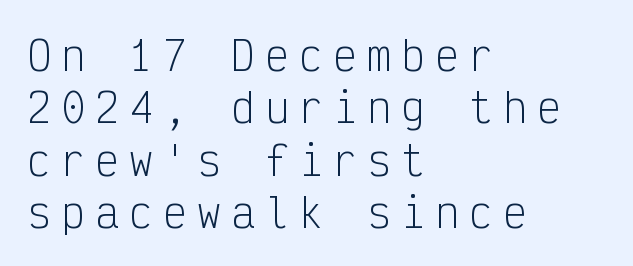
{"serif": "no", "italic": "no", "bold": "no", "weight": "light", "width": "condensed", "stroke_contrast": "low", "x_height": "medium", "monospaced": "yes", "underline": "no", "align": "left", "line_spacing": "normal", "line_spacing_ratio": 1.31, "letter_spacing": "wide", "letter_spacing_em": 0.25, "glyph_px": 40}
